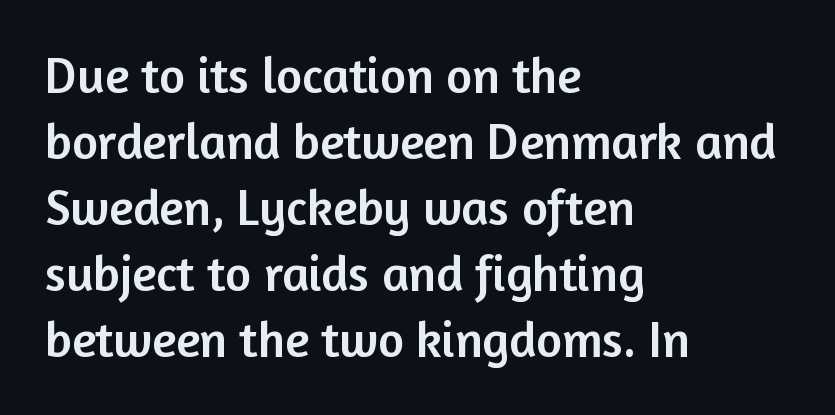
Q: Is the text italic (slanted)? A: No, it is upright.
Q: Is the typeface a serif or a sans-serif typeface? A: Sans-serif.
Q: Is the text underlined? A: No.
Q: How is the paragraph aligned? A: Left-aligned.
Q: Is the spacing between letters normal or unusually wide? A: Normal.
Q: Is the spacing between lines tight, normal or loose? A: Normal.
Q: Width (condensed, normal, or wide)? A: Normal.
Q: Stroke contrast? A: Low.
Q: x-height? A: Medium.
Q: Monospaced? A: No.
